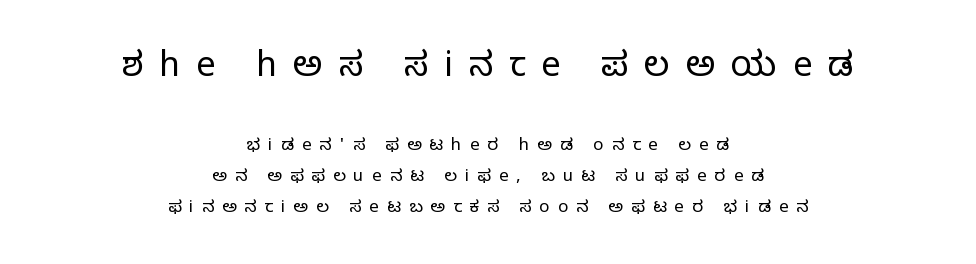
Q: Is the text bold? A: No.
Q: Is the text italic (slanted)? A: No, it is upright.
Q: Is the typeface a serif or a sans-serif typeface? A: Sans-serif.
Q: Is the text underlined? A: No.
Q: How is the paragraph aligned? A: Centered.
Q: Is the spacing between letters normal or unusually wide? A: Unusually wide.
Q: Which block of text is set in a larger size, the first (top) or the second (bottom)? A: The first (top) one.
Q: Width (condensed, normal, or wide)? A: Normal.
Q: Stroke contrast? A: Low.
Q: x-height? A: Medium.
Q: Monospaced? A: No.
